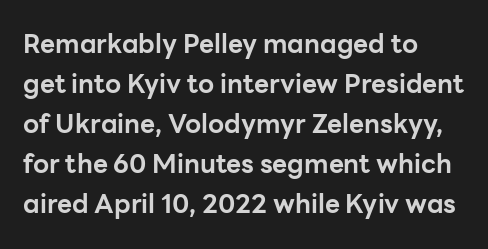
The letterforms sit shoulder to shoulder at normal distance. If you measured baseline to baseline, you'd find a middling distance. The specimen omits any rule beneath the text block's lines. These lines stack with their left ends in a neat column.
